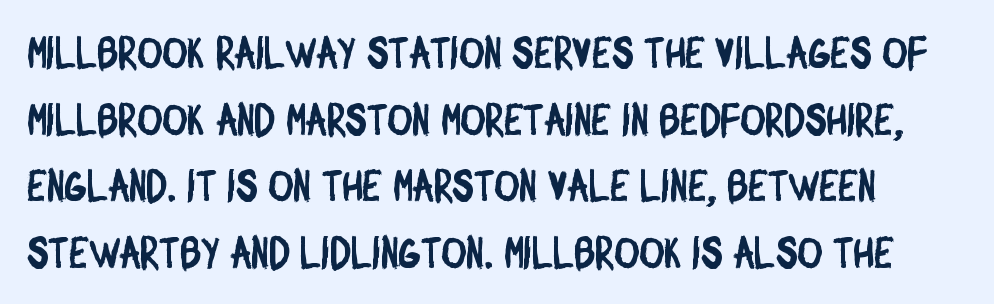
Q: Is the typeface a serif or a sans-serif typeface? A: Sans-serif.
Q: Is the text underlined? A: No.
Q: Is the spacing between letters normal or unusually wide? A: Normal.
Q: Is the spacing between lines tight, normal or loose? A: Normal.
Q: Width (condensed, normal, or wide)? A: Condensed.
Q: Stroke contrast? A: Low.
Q: x-height? A: Large.
Q: Monospaced? A: No.
